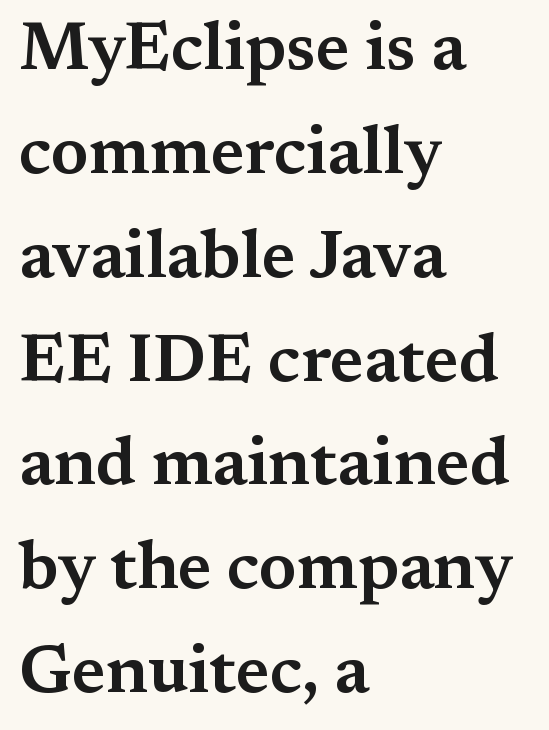
The image shows 67 px wide serif type, upright; set left-aligned, normal line spacing (1.55x), normal letter spacing, not underlined; medium stroke contrast and a medium x-height.
